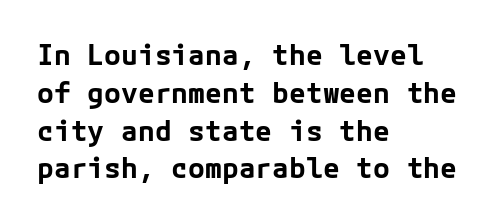
The image shows 28 px bold sans-serif type, upright; set left-aligned, normal line spacing (1.35x), normal letter spacing, not underlined; low stroke contrast and a medium x-height.
